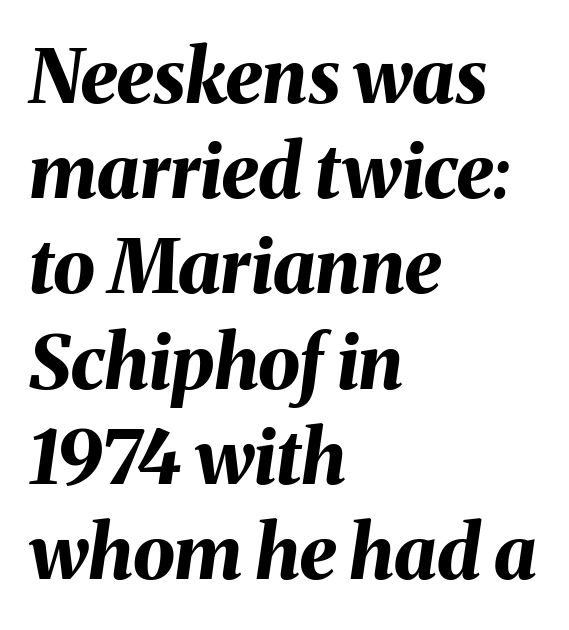
Q: Is the text bold? A: Yes.
Q: Is the text italic (slanted)? A: Yes, it leans right by about 8 degrees.
Q: Is the text underlined? A: No.
Q: How is the paragraph aligned? A: Left-aligned.
Q: Is the spacing between letters normal or unusually wide? A: Normal.
Q: Is the spacing between lines tight, normal or loose? A: Normal.
Q: Width (condensed, normal, or wide)? A: Normal.
Q: Stroke contrast? A: Medium.
Q: x-height? A: Medium.
Q: Monospaced? A: No.
